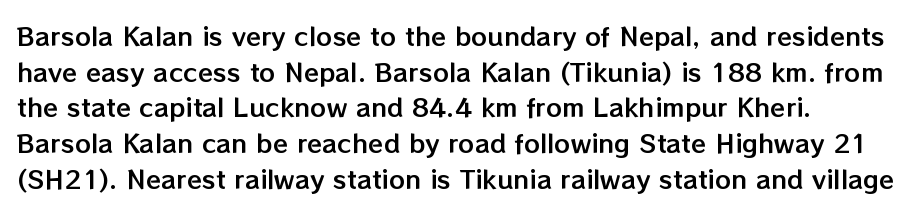
Q: Is the text italic (slanted)? A: No, it is upright.
Q: Is the text underlined? A: No.
Q: How is the paragraph aligned? A: Left-aligned.
Q: Is the spacing between letters normal or unusually wide? A: Normal.
Q: Is the spacing between lines tight, normal or loose? A: Normal.
